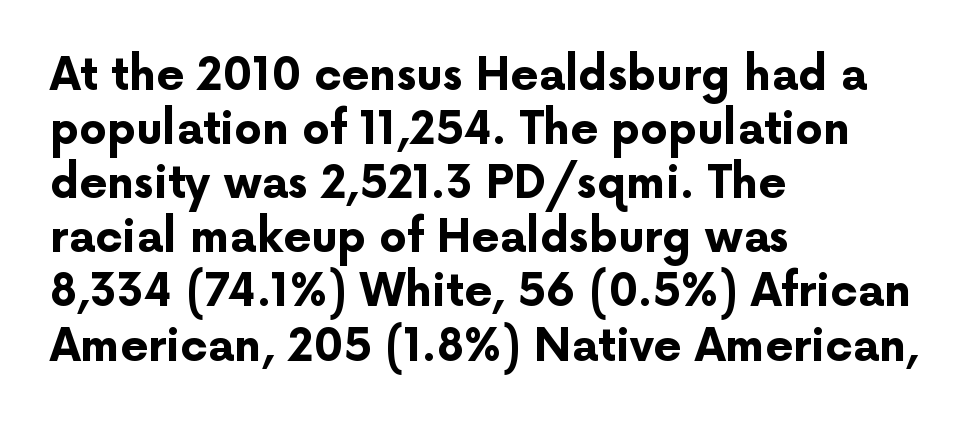
The image shows 44 px bold sans-serif type, upright; set left-aligned, line spacing 1.23x, normal letter spacing, not underlined; low stroke contrast and a medium x-height.
